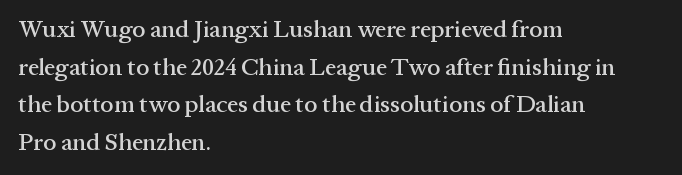
Students, observe: this is what conventionally led text looks like. When letters stand straight like this, we call the style roman or upright. Horizontally, the lines are justified to the leading edge only. The type is set solid horizontally, with unmodified tracking. The baseline area is clear.
